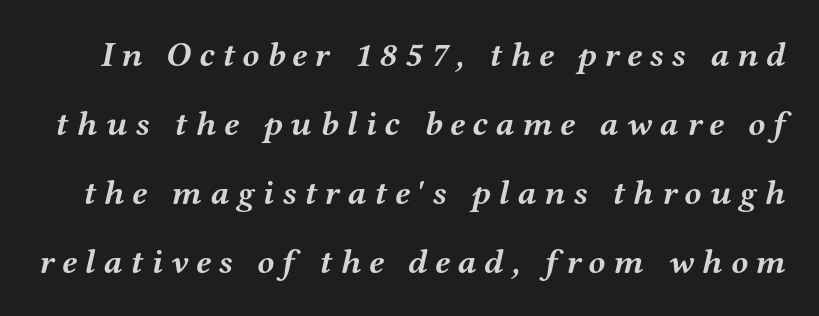
The image shows 35 px semibold, wide serif type, italic (leaning right); set loose line spacing (1.97x), unusually wide letter spacing (+0.22 em), not underlined; medium stroke contrast and a medium x-height.
